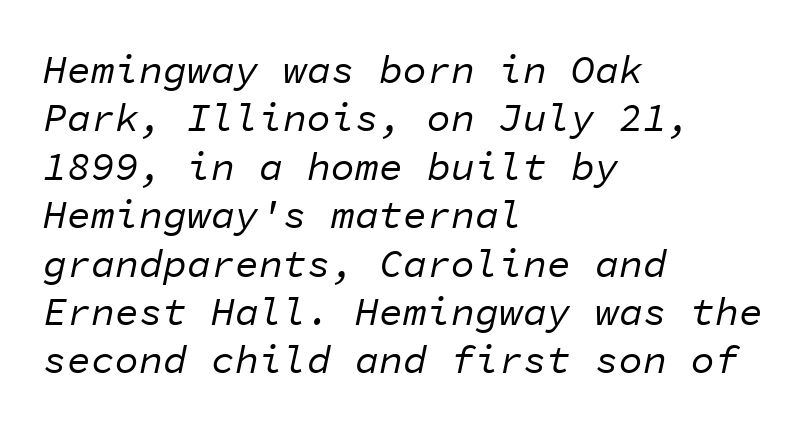
{"italic": "yes", "lean": "right", "slant_degrees": 11, "bold": "no", "weight": "regular", "width": "normal", "stroke_contrast": "low", "x_height": "medium", "monospaced": "yes", "underline": "no", "align": "left", "line_spacing_ratio": 1.21, "letter_spacing": "normal", "letter_spacing_em": 0.0, "glyph_px": 40}
